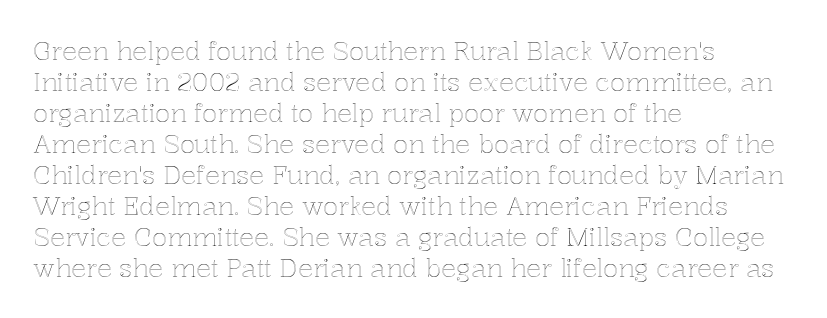
Q: Is the text italic (slanted)? A: No, it is upright.
Q: Is the text underlined? A: No.
Q: How is the paragraph aligned? A: Left-aligned.
Q: Is the spacing between letters normal or unusually wide? A: Normal.
